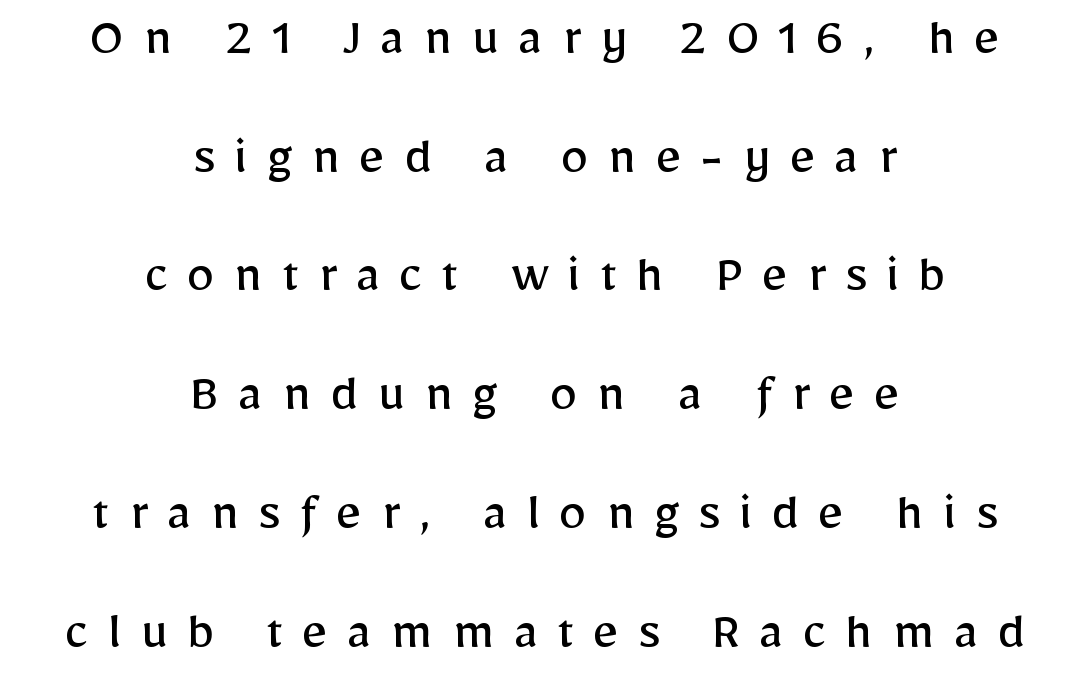
{"serif": "no", "italic": "no", "bold": "no", "weight": "regular", "width": "normal", "stroke_contrast": "low", "x_height": "medium", "monospaced": "no", "underline": "no", "align": "center", "line_spacing": "loose", "line_spacing_ratio": 2.12, "letter_spacing": "wide", "letter_spacing_em": 0.34, "glyph_px": 56}
